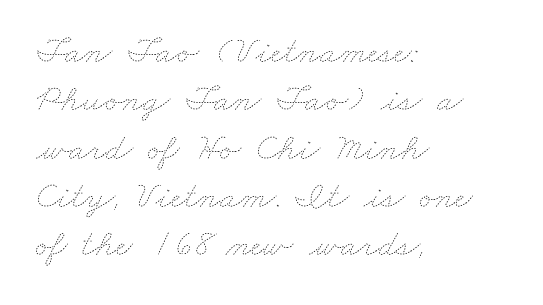
Q: Is the text bold? A: No.
Q: Is the text underlined? A: No.
Q: How is the paragraph aligned? A: Left-aligned.
Q: Is the spacing between letters normal or unusually wide? A: Normal.
Q: Is the spacing between lines tight, normal or loose? A: Normal.
Q: Width (condensed, normal, or wide)? A: Wide.
Q: Stroke contrast? A: Low.
Q: x-height? A: Small.
Q: Monospaced? A: No.
